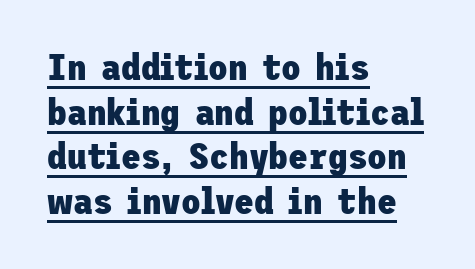
The image shows 36 px heavy sans-serif type, upright; set left-aligned, line spacing 1.24x, normal letter spacing, underlined; low stroke contrast and a medium x-height.
